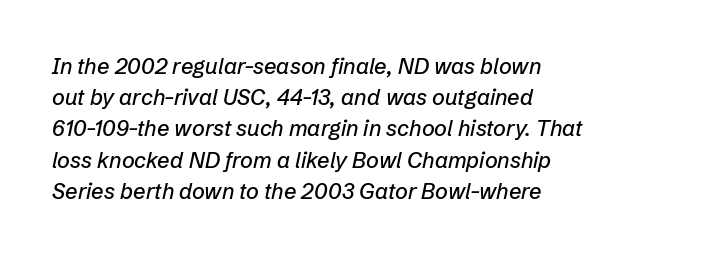
The image shows 22 px text type, italic (leaning right); set left-aligned, normal line spacing (1.42x), normal letter spacing, not underlined.
